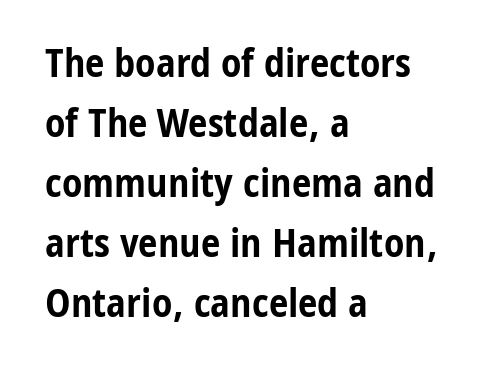
{"serif": "no", "italic": "no", "bold": "yes", "weight": "bold", "width": "condensed", "stroke_contrast": "low", "x_height": "medium", "monospaced": "no", "underline": "no", "align": "left", "line_spacing": "normal", "line_spacing_ratio": 1.54, "letter_spacing": "normal", "letter_spacing_em": 0.0, "glyph_px": 39}
